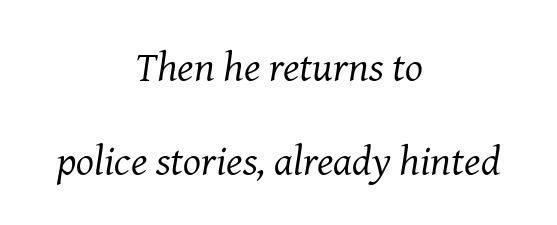
{"serif": "yes", "italic": "yes", "lean": "right", "slant_degrees": 8, "bold": "no", "weight": "regular", "width": "normal", "stroke_contrast": "medium", "x_height": "medium", "monospaced": "no", "underline": "no", "align": "center", "line_spacing": "loose", "line_spacing_ratio": 2.23, "letter_spacing": "normal", "letter_spacing_em": 0.0, "glyph_px": 42}
